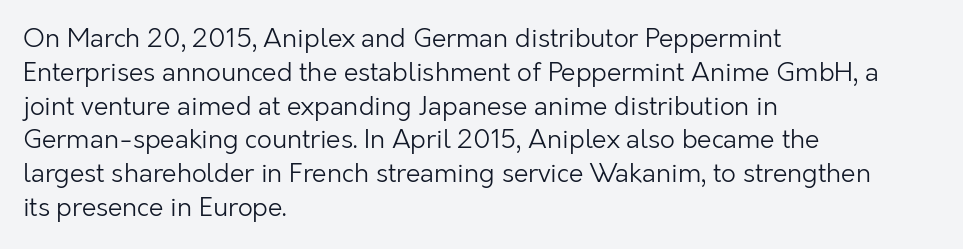
The image shows 26 px text type, upright; set left-aligned, normal line spacing (1.3x), normal letter spacing, not underlined.
